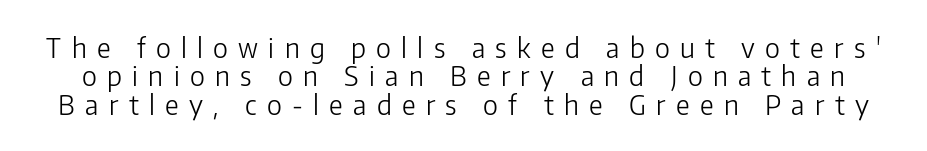
Q: Is the text bold? A: No.
Q: Is the text italic (slanted)? A: No, it is upright.
Q: Is the text underlined? A: No.
Q: Is the spacing between letters normal or unusually wide? A: Unusually wide.
Q: Is the spacing between lines tight, normal or loose? A: Tight.
